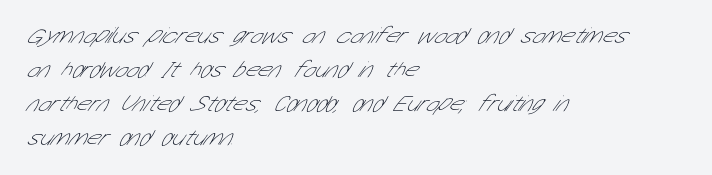
The image shows 23 px text type; set left-aligned, normal line spacing (1.48x), normal letter spacing, not underlined.
